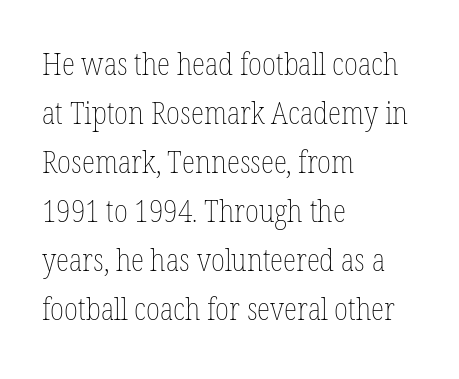
{"italic": "no", "bold": "no", "weight": "thin", "width": "condensed", "stroke_contrast": "low", "x_height": "medium", "monospaced": "no", "underline": "no", "align": "left", "line_spacing": "normal", "line_spacing_ratio": 1.58, "letter_spacing": "normal", "letter_spacing_em": 0.0, "glyph_px": 31}
